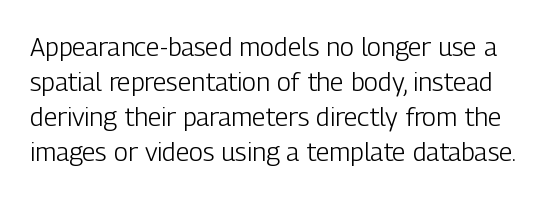
Q: Is the text bold? A: No.
Q: Is the text italic (slanted)? A: No, it is upright.
Q: Is the text underlined? A: No.
Q: Is the spacing between letters normal or unusually wide? A: Normal.
Q: Is the spacing between lines tight, normal or loose? A: Normal.
